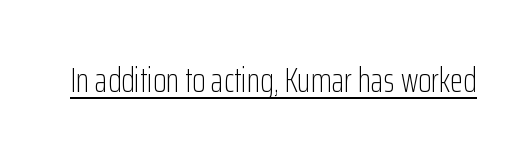
Q: Is the text bold? A: No.
Q: Is the text italic (slanted)? A: No, it is upright.
Q: Is the typeface a serif or a sans-serif typeface? A: Sans-serif.
Q: Is the text underlined? A: Yes.
Q: Is the spacing between letters normal or unusually wide? A: Normal.
Q: Width (condensed, normal, or wide)? A: Condensed.
Q: Stroke contrast? A: Low.
Q: x-height? A: Medium.
Q: Monospaced? A: No.
